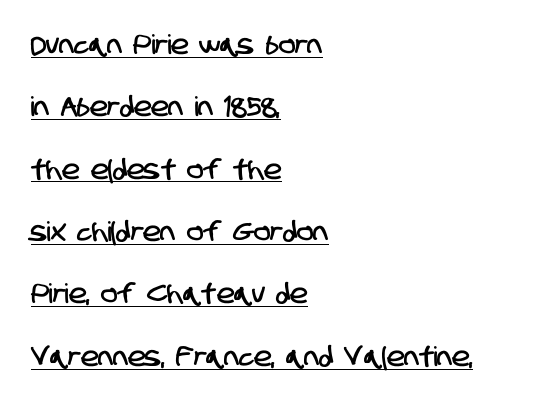
The image shows 27 px text type; set left-aligned, loose line spacing (2.31x), normal letter spacing, underlined.
